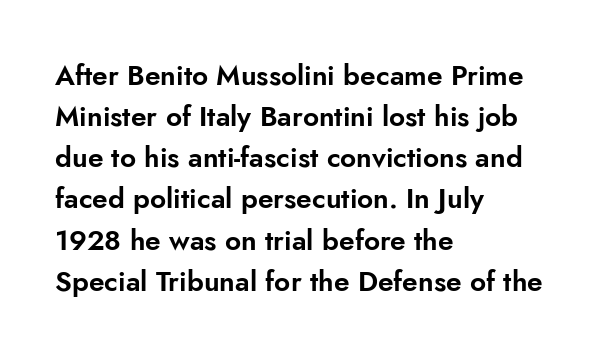
{"serif": "no", "italic": "no", "width": "normal", "stroke_contrast": "low", "x_height": "small", "monospaced": "no", "underline": "no", "align": "left", "line_spacing": "normal", "line_spacing_ratio": 1.47, "letter_spacing": "normal", "letter_spacing_em": 0.0, "glyph_px": 28}
